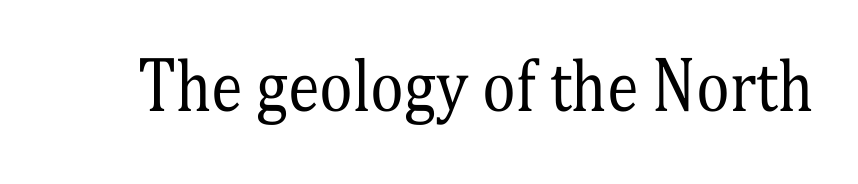
Q: Is the text bold? A: No.
Q: Is the text italic (slanted)? A: No, it is upright.
Q: Is the typeface a serif or a sans-serif typeface? A: Serif.
Q: Is the text underlined? A: No.
Q: Is the spacing between letters normal or unusually wide? A: Normal.
Q: Width (condensed, normal, or wide)? A: Condensed.
Q: Stroke contrast? A: Medium.
Q: x-height? A: Medium.
Q: Monospaced? A: No.
